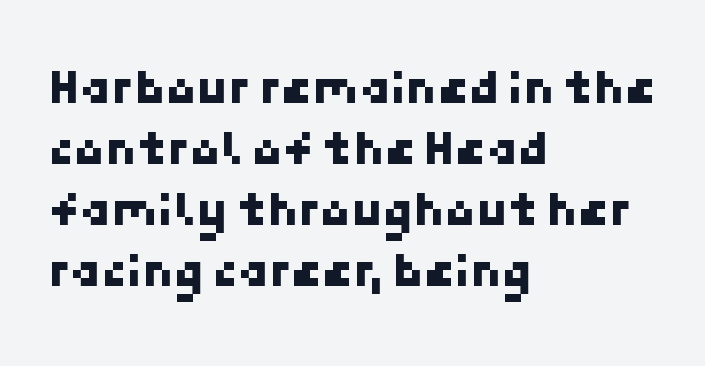
The image shows 50 px sans-serif type; set left-aligned, line spacing 1.22x, normal letter spacing, not underlined; low stroke contrast and a medium x-height.
